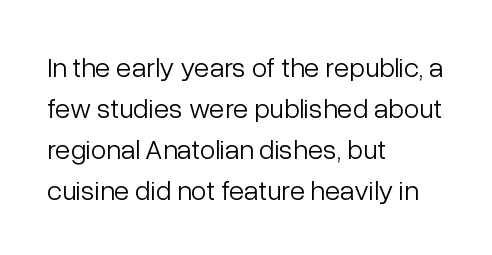
The image shows 28 px light sans-serif type, upright; set left-aligned, normal line spacing (1.46x), normal letter spacing, not underlined; low stroke contrast and a medium x-height.
